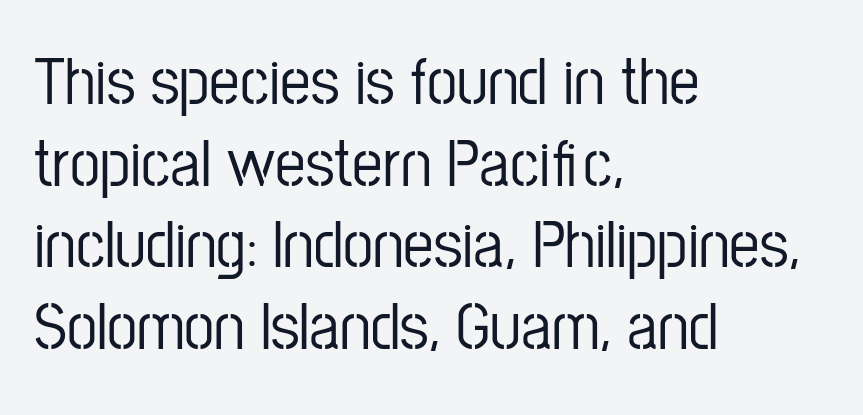
Q: Is the text italic (slanted)? A: No, it is upright.
Q: Is the typeface a serif or a sans-serif typeface? A: Sans-serif.
Q: Is the text underlined? A: No.
Q: How is the paragraph aligned? A: Left-aligned.
Q: Is the spacing between letters normal or unusually wide? A: Normal.
Q: Width (condensed, normal, or wide)? A: Condensed.
Q: Stroke contrast? A: Low.
Q: x-height? A: Medium.
Q: Monospaced? A: No.
